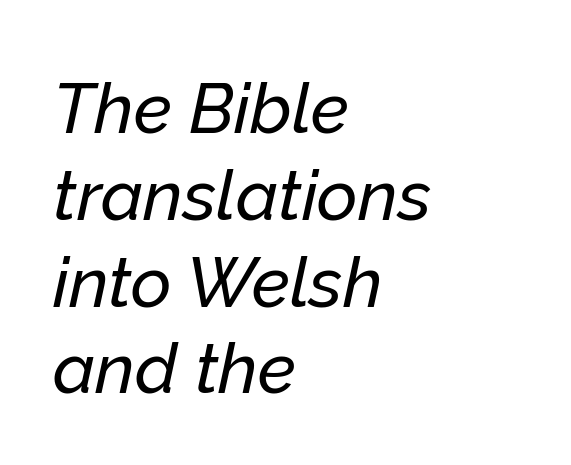
{"italic": "yes", "lean": "right", "slant_degrees": 12, "width": "normal", "stroke_contrast": "low", "x_height": "medium", "monospaced": "no", "underline": "no", "align": "left", "line_spacing_ratio": 1.24, "letter_spacing": "normal", "letter_spacing_em": 0.0, "glyph_px": 70}
